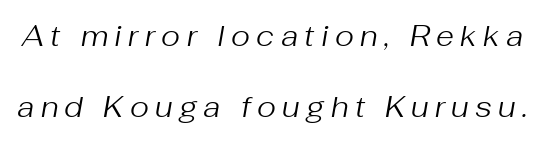
{"italic": "yes", "lean": "right", "slant_degrees": 10, "bold": "no", "weight": "regular", "width": "normal", "stroke_contrast": "medium", "x_height": "medium", "monospaced": "no", "underline": "no", "line_spacing": "loose", "line_spacing_ratio": 2.45, "letter_spacing": "wide", "letter_spacing_em": 0.22, "glyph_px": 29}
